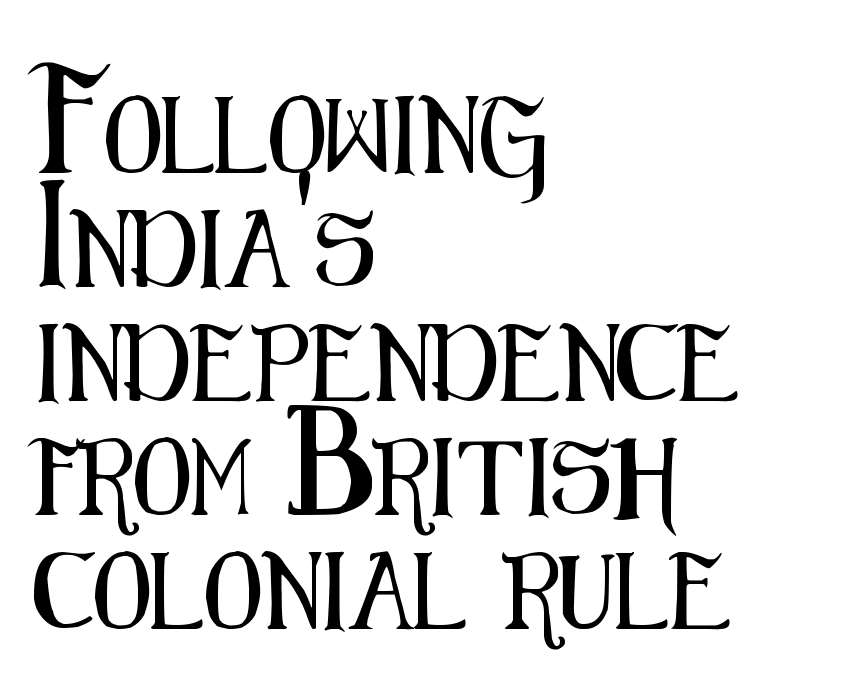
Q: Is the text italic (slanted)? A: No, it is upright.
Q: Is the text underlined? A: No.
Q: How is the paragraph aligned? A: Left-aligned.
Q: Is the spacing between letters normal or unusually wide? A: Normal.
Q: Is the spacing between lines tight, normal or loose? A: Normal.
Q: Width (condensed, normal, or wide)? A: Condensed.
Q: Stroke contrast? A: Medium.
Q: x-height? A: Medium.
Q: Monospaced? A: No.
